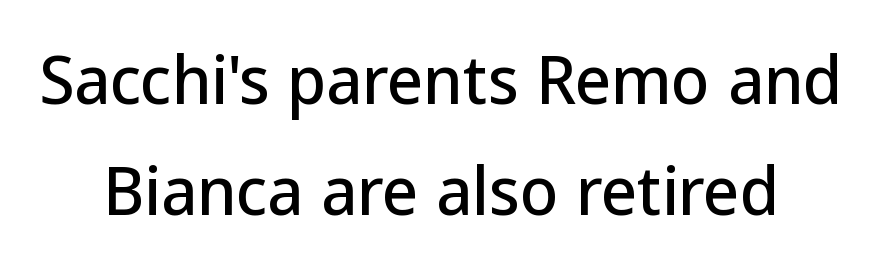
Nothing unusual about the tracking: characters are spaced as the font intends. Any mark beneath the type? The region is blank. Note the varied advance widths — an 'i' is clearly narrower than an 'm'. Is this a sans? Yes — the strokes have no serifs. This is the regular roman posture of the typeface.
